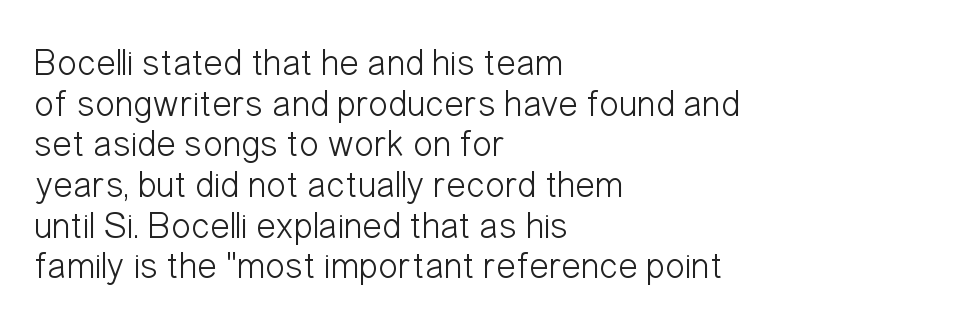
Do the characters align in a grid? No, the font is proportional. Notice how the stems are strictly vertical — no italics here. Caption: multi-line text, flush left, ragged right. Nothing unusual about the tracking: characters are spaced as the font intends. Honestly, the rows look squashed on top of each other. A typesetter would label this face a sans.
